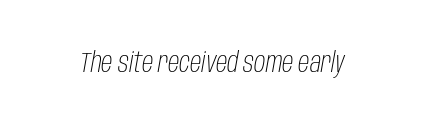
The image shows 28 px light, condensed type, italic (leaning right); set normal letter spacing, not underlined; low stroke contrast and a large x-height.
